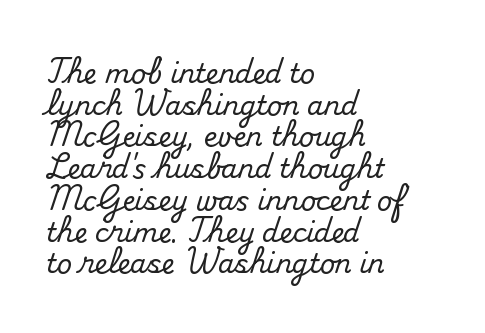
The baseline area is clear. The setting favours the left margin, as ordinary paragraphs usually do. These lines keep a tight, regular rhythm from letter to letter.
